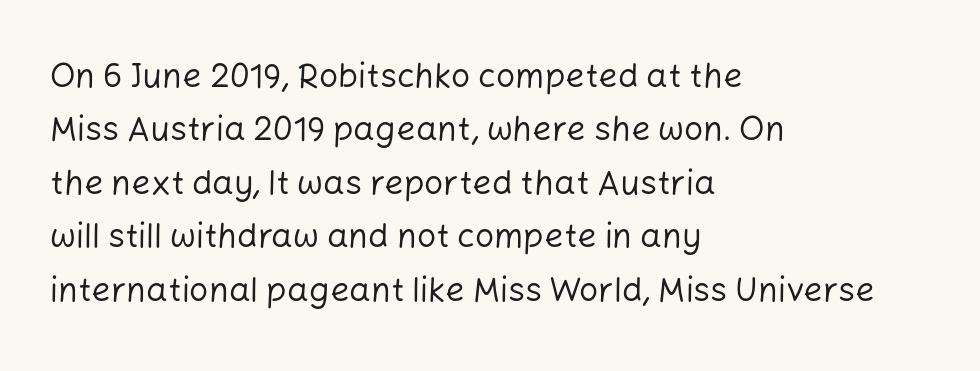
The image shows 34 px regular-weight sans-serif type, upright; set left-aligned, normal line spacing (1.57x), normal letter spacing, not underlined; low stroke contrast and a medium x-height.
